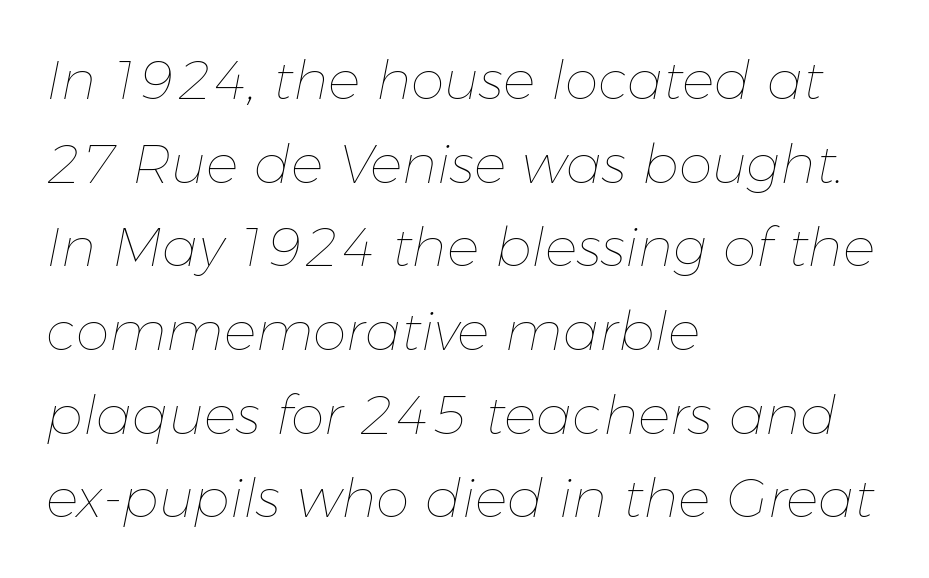
The image shows 54 px thin type, italic (leaning right); set left-aligned, normal line spacing (1.55x), normal letter spacing, not underlined; low stroke contrast and a medium x-height.
